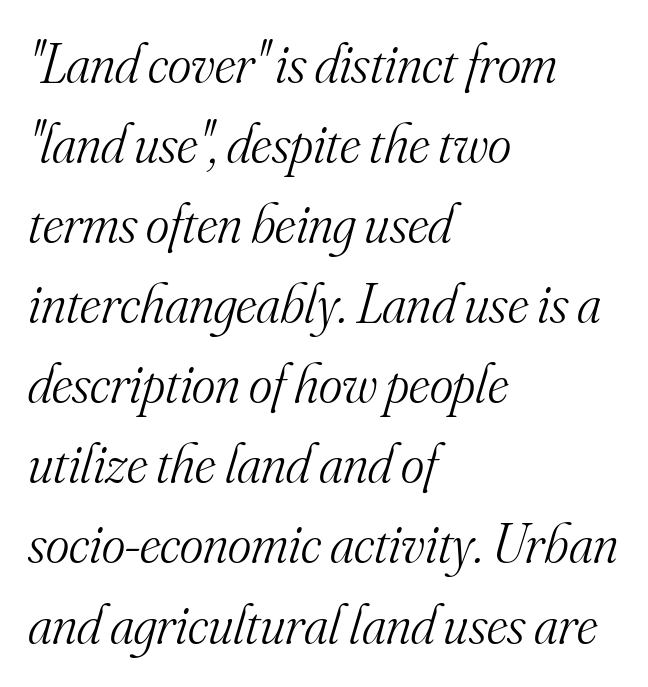
{"serif": "yes", "italic": "yes", "lean": "right", "slant_degrees": 16, "bold": "no", "weight": "light", "width": "normal", "stroke_contrast": "medium", "x_height": "small", "monospaced": "no", "underline": "no", "align": "left", "line_spacing": "normal", "line_spacing_ratio": 1.43, "letter_spacing": "normal", "letter_spacing_em": 0.0, "glyph_px": 56}
